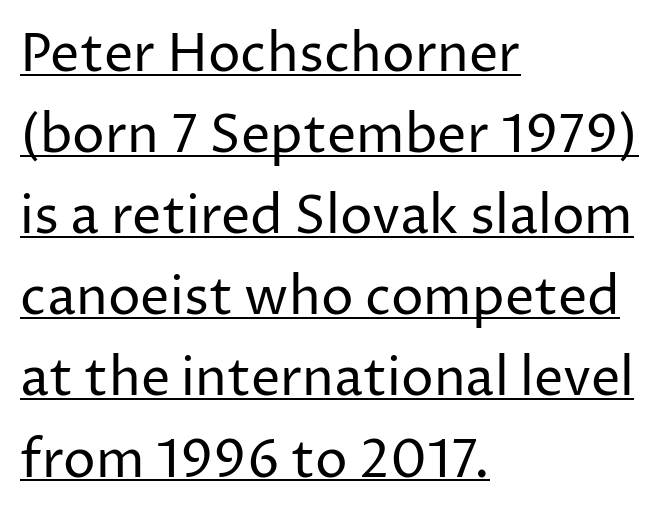
The image shows 52 px regular-weight sans-serif type, upright; set left-aligned, normal line spacing (1.56x), normal letter spacing, underlined; low stroke contrast and a medium x-height.
